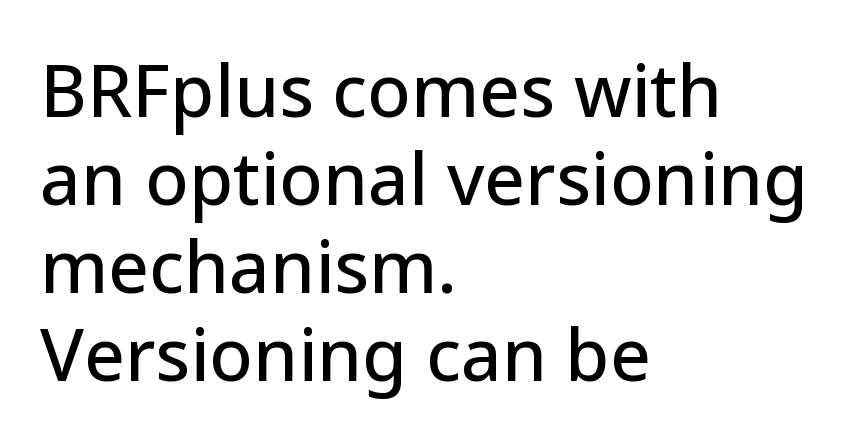
Q: Is the text italic (slanted)? A: No, it is upright.
Q: Is the typeface a serif or a sans-serif typeface? A: Sans-serif.
Q: Is the text underlined? A: No.
Q: How is the paragraph aligned? A: Left-aligned.
Q: Is the spacing between letters normal or unusually wide? A: Normal.
Q: Width (condensed, normal, or wide)? A: Normal.
Q: Stroke contrast? A: Low.
Q: x-height? A: Medium.
Q: Monospaced? A: No.
